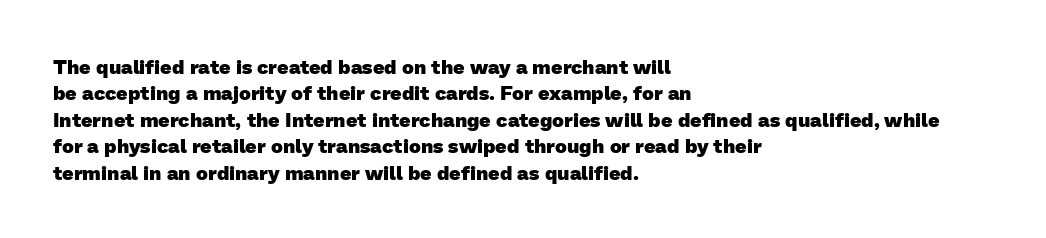
{"bold": "yes", "underline": "no", "align": "left", "line_spacing": "normal", "line_spacing_ratio": 1.32, "letter_spacing": "normal", "letter_spacing_em": 0.0, "glyph_px": 20}
